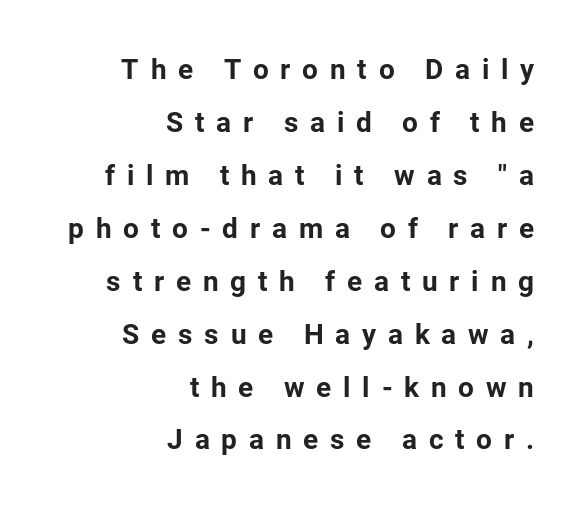
The image shows 28 px bold sans-serif type, upright; set right-aligned, line spacing 1.89x, unusually wide letter spacing (+0.42 em), not underlined; low stroke contrast and a medium x-height.
